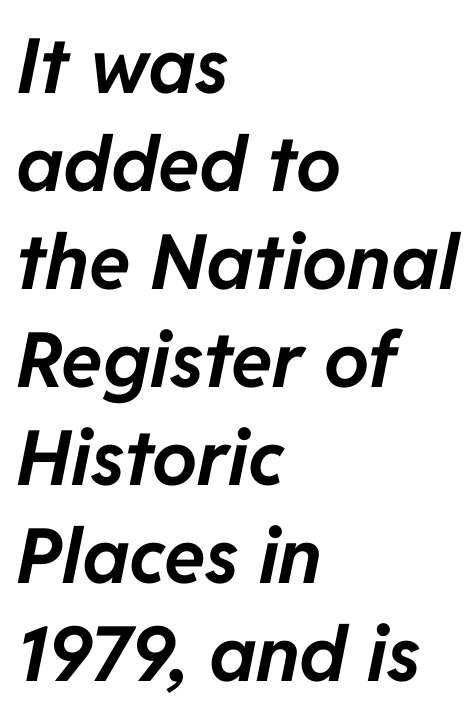
Q: Is the text bold? A: Yes.
Q: Is the text italic (slanted)? A: Yes, it leans right by about 11 degrees.
Q: Is the text underlined? A: No.
Q: How is the paragraph aligned? A: Left-aligned.
Q: Is the spacing between letters normal or unusually wide? A: Normal.
Q: Is the spacing between lines tight, normal or loose? A: Normal.
Q: Width (condensed, normal, or wide)? A: Normal.
Q: Stroke contrast? A: Low.
Q: x-height? A: Medium.
Q: Monospaced? A: No.
